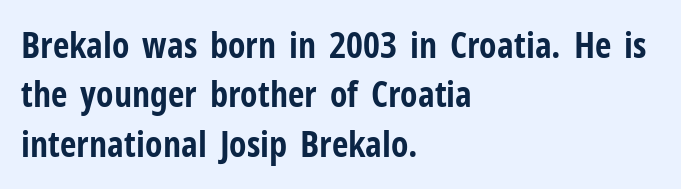
Q: Is the text bold? A: Yes.
Q: Is the text italic (slanted)? A: No, it is upright.
Q: Is the typeface a serif or a sans-serif typeface? A: Sans-serif.
Q: Is the text underlined? A: No.
Q: How is the paragraph aligned? A: Left-aligned.
Q: Is the spacing between letters normal or unusually wide? A: Normal.
Q: Is the spacing between lines tight, normal or loose? A: Normal.
Q: Width (condensed, normal, or wide)? A: Condensed.
Q: Stroke contrast? A: Low.
Q: x-height? A: Medium.
Q: Monospaced? A: No.
